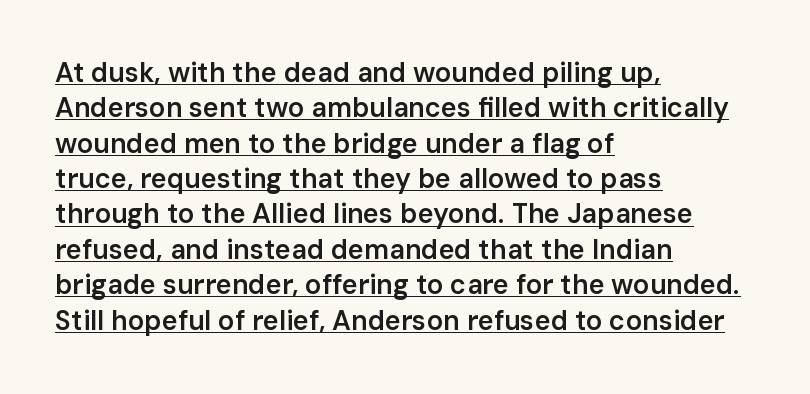
Q: Is the text bold? A: Semi-bold.
Q: Is the text italic (slanted)? A: No, it is upright.
Q: Is the text underlined? A: Yes.
Q: How is the paragraph aligned? A: Left-aligned.
Q: Is the spacing between letters normal or unusually wide? A: Normal.
Q: Is the spacing between lines tight, normal or loose? A: Normal.
